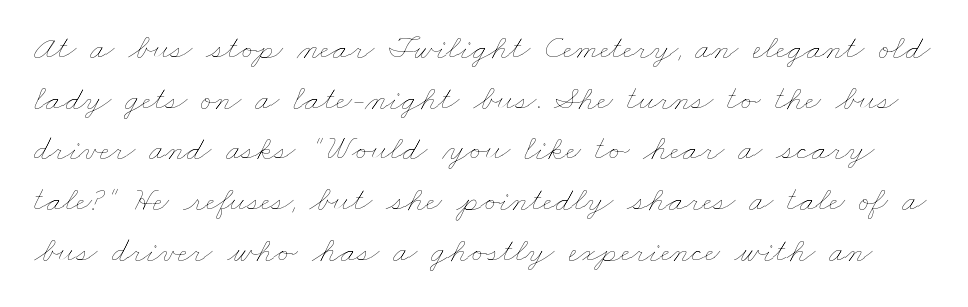
Weight class: somewhere from thin through regular. A typesetter would call this proportional, since set widths differ per character. The tracking reads as untouched default to a designer's eye. The designer left line spacing at the default.
